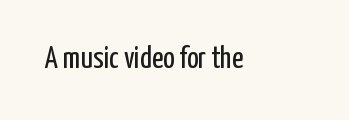
{"serif": "no", "italic": "no", "bold": "no", "weight": "regular", "width": "condensed", "stroke_contrast": "low", "x_height": "medium", "monospaced": "no", "underline": "no", "letter_spacing": "normal", "letter_spacing_em": 0.0, "glyph_px": 31}
